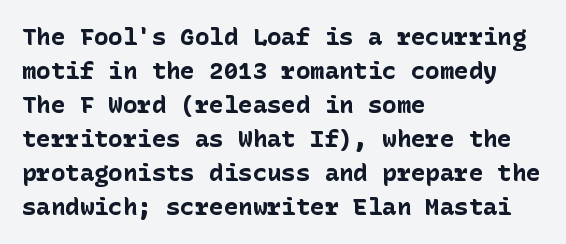
{"italic": "no", "bold": "yes", "underline": "no", "align": "left", "line_spacing": "normal", "line_spacing_ratio": 1.42, "letter_spacing": "normal", "letter_spacing_em": 0.0, "glyph_px": 24}
